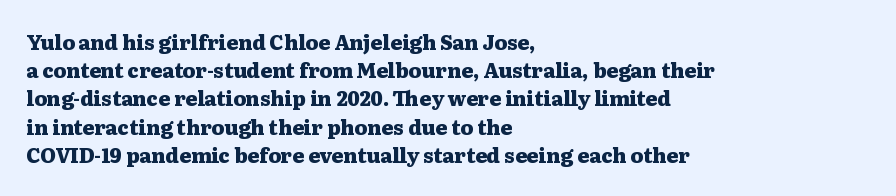
{"italic": "no", "bold": "yes", "underline": "no", "align": "left", "line_spacing": "normal", "line_spacing_ratio": 1.41, "letter_spacing": "normal", "letter_spacing_em": 0.0, "glyph_px": 20}
